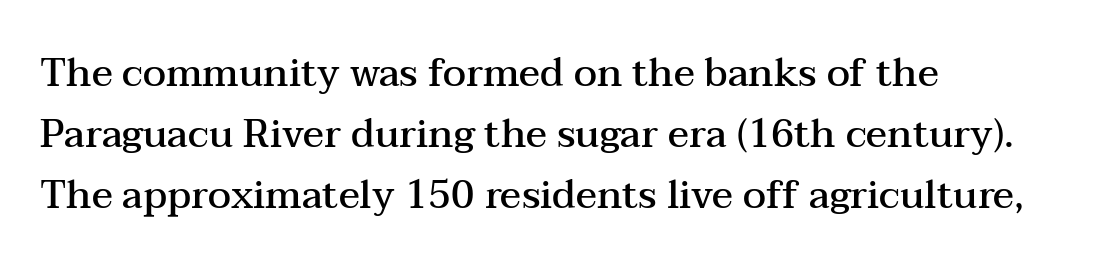
The image shows 39 px semibold, wide serif type, upright; set left-aligned, normal line spacing (1.57x), normal letter spacing, not underlined; medium stroke contrast and a medium x-height.
